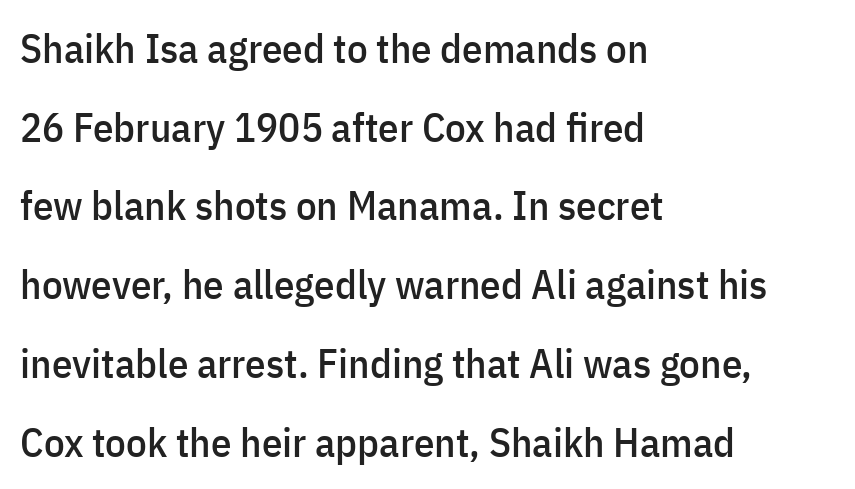
The image shows 41 px condensed sans-serif type, upright; set left-aligned, loose line spacing (1.92x), normal letter spacing, not underlined; low stroke contrast and a medium x-height.
